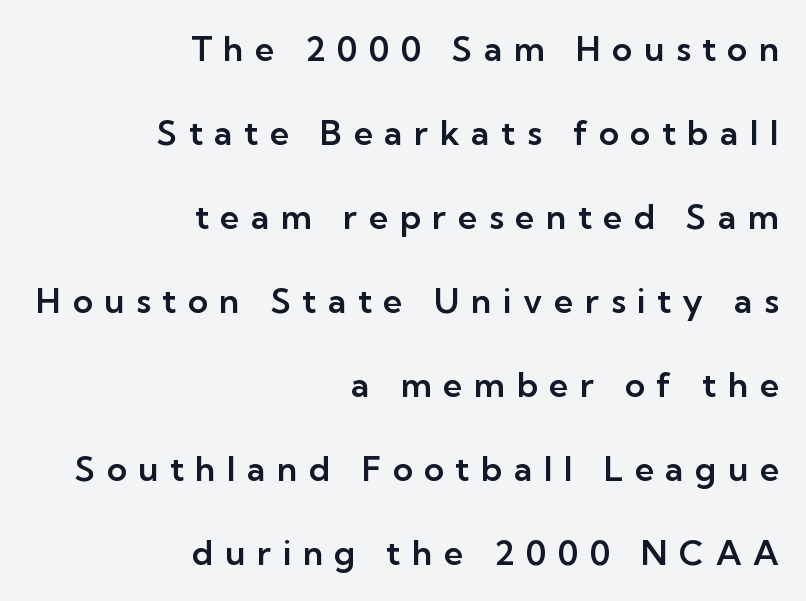
Regarding serifs, this sample does without them. Vertical spacing — loose. The gaps between neighbouring characters are conspicuously large. The ragged edge is on the left, which tells us the setting is flush right.
